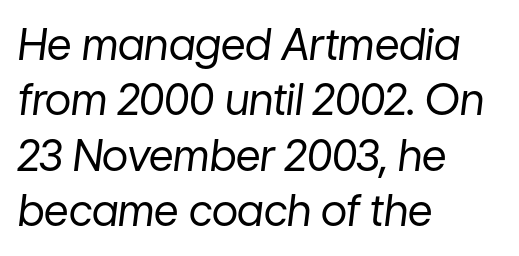
Characters follow at the spacing the type designer built in. The specimen omits any rule beneath the text block's lines. This is oblique type, the kind used for emphasis or titles. Regarding leading, the lines here are spaced in the standard way. These lines are rendered in a variable-pitch font.
